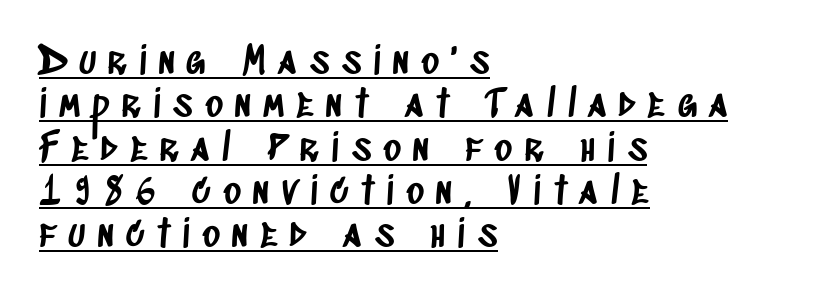
A baseline rule has been typeset under these characters. You can tell from the bare stems that sans-serif type was used. This sample trades vertical openness for compactness between lines. Observe the wide spacing: letters keep a clear distance from each other. The rag falls on the right side of this text block. Do the characters align in a grid? No, the font is proportional.
